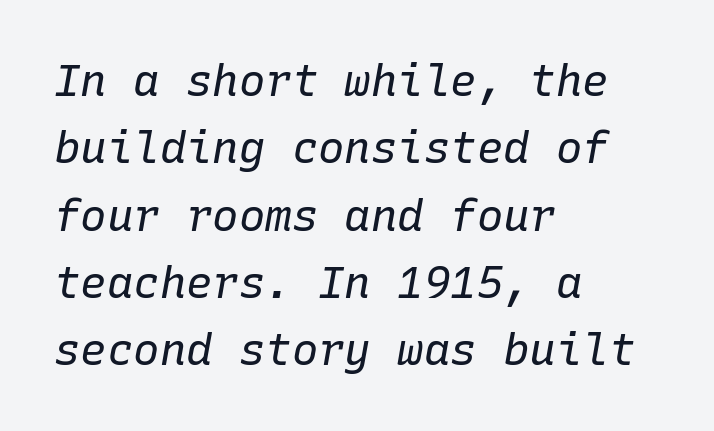
{"italic": "yes", "lean": "right", "slant_degrees": 10, "bold": "no", "weight": "regular", "width": "normal", "stroke_contrast": "low", "x_height": "medium", "monospaced": "yes", "underline": "no", "align": "left", "line_spacing": "normal", "line_spacing_ratio": 1.53, "letter_spacing": "normal", "letter_spacing_em": 0.0, "glyph_px": 44}
